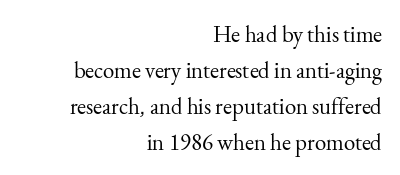
{"italic": "no", "bold": "no", "underline": "no", "align": "right", "line_spacing": "normal", "line_spacing_ratio": 1.56, "letter_spacing": "normal", "letter_spacing_em": 0.0, "glyph_px": 23}
